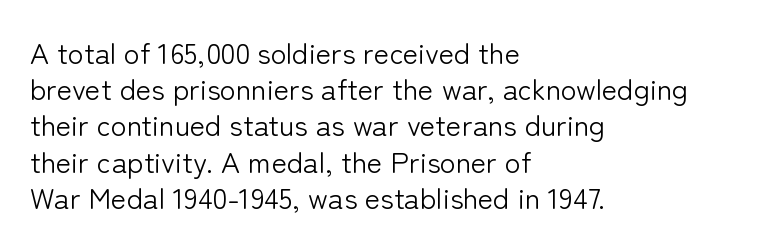
The space beneath each line is pristine and unruled. Between one letter and the next there's only the usual sliver of space. Casual observation: everything's shoved over to the left. Each new line begins a customary step beneath the previous one.
